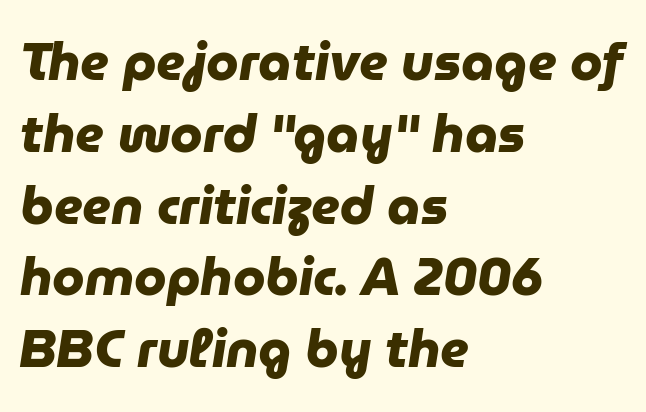
The image shows 52 px heavy sans-serif type; set left-aligned, normal line spacing (1.38x), normal letter spacing, not underlined; low stroke contrast and a medium x-height.
